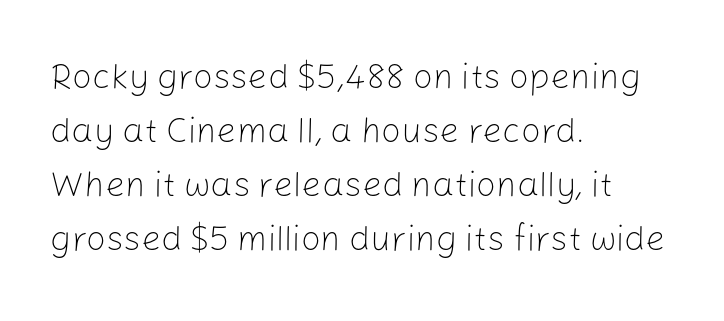
{"serif": "no", "italic": "no", "bold": "no", "weight": "light", "width": "normal", "stroke_contrast": "low", "x_height": "medium", "monospaced": "no", "underline": "no", "align": "left", "line_spacing": "normal", "line_spacing_ratio": 1.54, "letter_spacing": "normal", "letter_spacing_em": 0.0, "glyph_px": 35}
